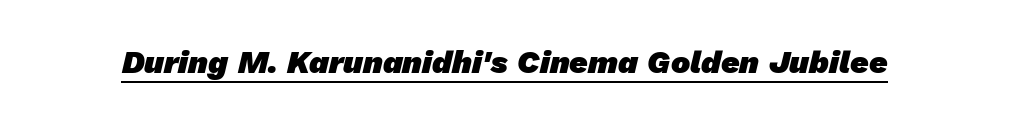
The image shows 32 px heavy sans-serif type; set normal letter spacing, underlined; low stroke contrast and a medium x-height.
